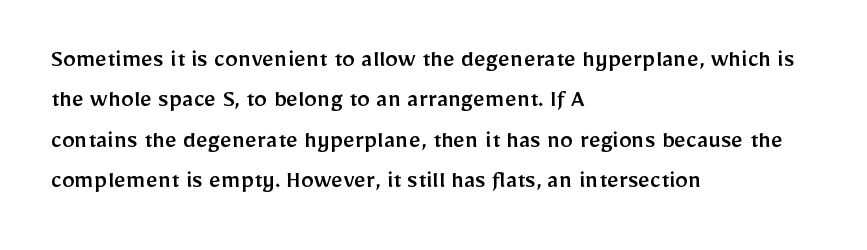
{"italic": "no", "underline": "no", "align": "left", "line_spacing": "normal", "line_spacing_ratio": 1.55, "letter_spacing": "normal", "letter_spacing_em": 0.0, "glyph_px": 26}
